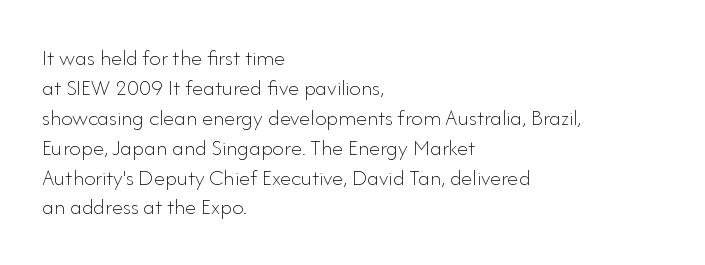
The image shows 23 px text type, upright; set left-aligned, normal line spacing (1.3x), normal letter spacing, not underlined.
